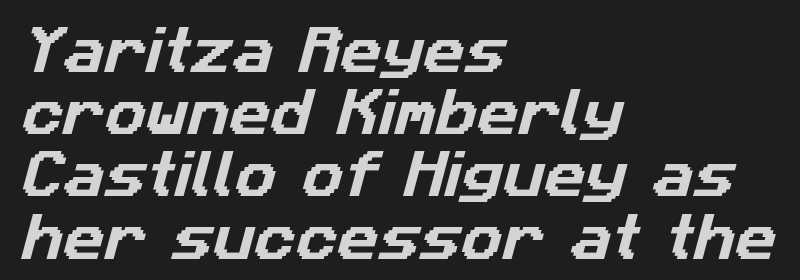
{"serif": "no", "width": "normal", "stroke_contrast": "low", "x_height": "medium", "monospaced": "no", "underline": "no", "align": "left", "line_spacing_ratio": 1.22, "letter_spacing": "normal", "letter_spacing_em": 0.0, "glyph_px": 51}
